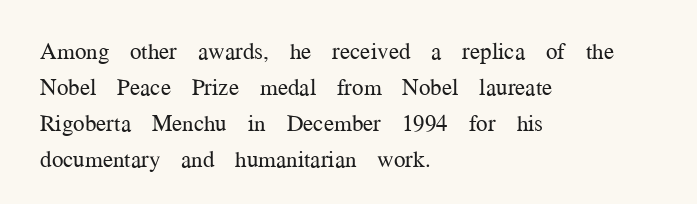
The image shows 23 px text type, upright; set left-aligned, normal line spacing (1.57x), normal letter spacing, not underlined.
